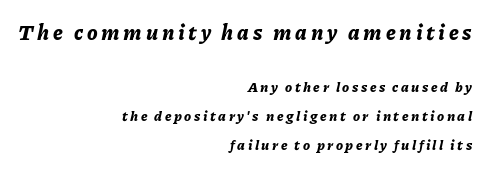
Horizontally, the lines are justified to the trailing edge only. Chunky letters — that's bold for sure. The designer gave the opening block more size than the closing block. Compared with ordinary roman type, these characters are visibly tilted. Honestly, the rows look like they've been pulled way apart.
